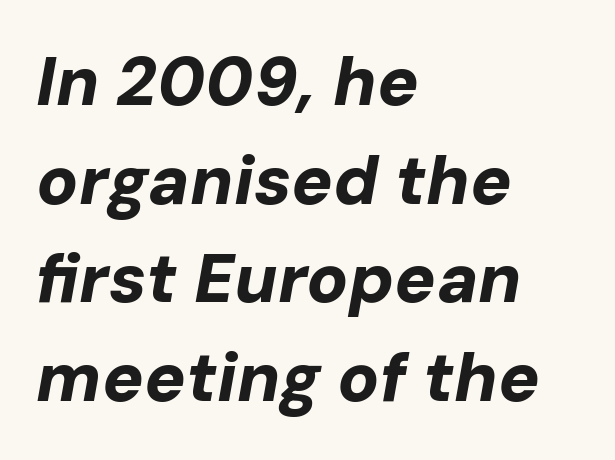
{"italic": "yes", "lean": "right", "slant_degrees": 10, "bold": "yes", "weight": "bold", "width": "normal", "stroke_contrast": "low", "x_height": "medium", "monospaced": "no", "underline": "no", "align": "left", "line_spacing": "normal", "line_spacing_ratio": 1.43, "letter_spacing": "normal", "letter_spacing_em": 0.0, "glyph_px": 69}
